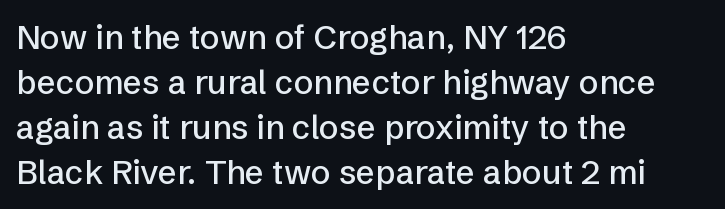
{"serif": "no", "italic": "no", "width": "normal", "stroke_contrast": "low", "x_height": "medium", "monospaced": "no", "underline": "no", "align": "left", "line_spacing": "normal", "line_spacing_ratio": 1.36, "letter_spacing": "normal", "letter_spacing_em": 0.0, "glyph_px": 33}
